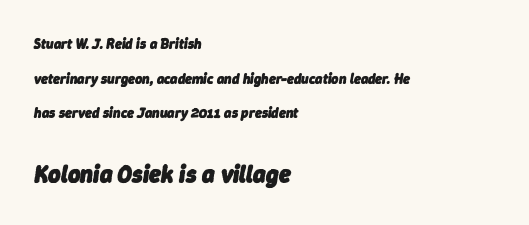
The image shows 24 px bold type, italic (leaning right); set left-aligned, loose line spacing (2.48x), normal letter spacing, not underlined; the second (bottom) block is 1.71x larger.
